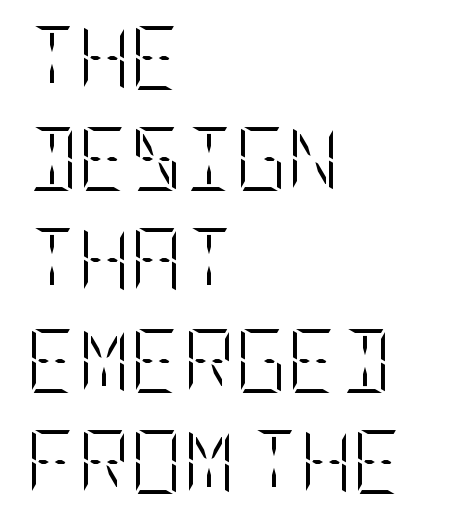
Every stem runs plumb, perpendicular to the baseline. Compared with typical paragraphs, the rows here are spaced about the same. The gap between lines stays unmarked. Short and long lines alike share a common starting point at left. Glyph-to-glyph distance matches everyday printed text. Is the stroke heavy? The answer is a plain regular-or-lighter.
